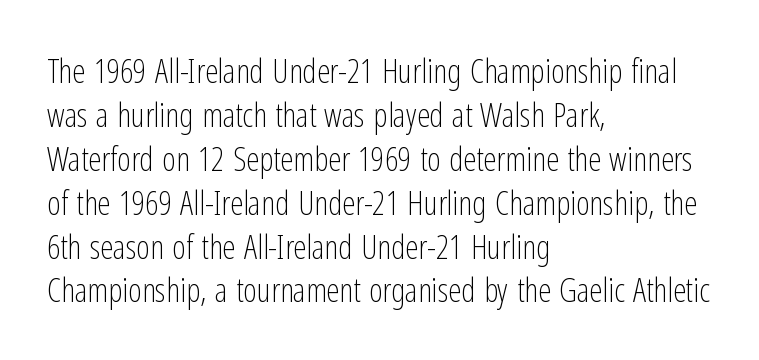
The passage shown is typed in a proportional face where columns would drift. Here the glyphs are tracked normally, forming tight word shapes. Unlike italic type, these characters show no tilt at all. Check under the words: just untouched page. This rendering uses left alignment, leaving the right contour irregular.
